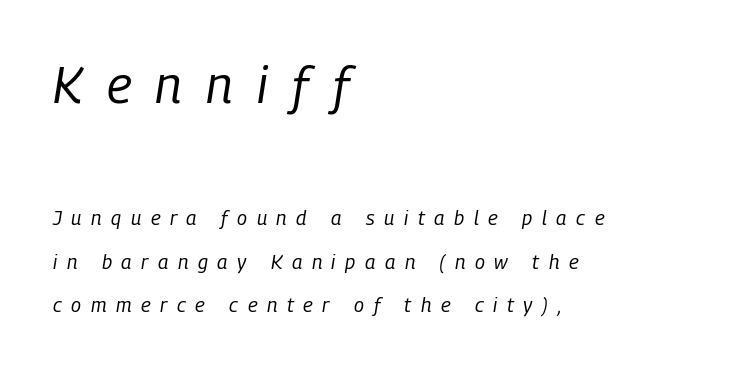
The image shows 51 px regular-weight, condensed type, italic (leaning right); set left-aligned, loose line spacing (2.18x), unusually wide letter spacing (+0.48 em), not underlined; the first (top) block is 2.55x larger; low stroke contrast and a medium x-height.
